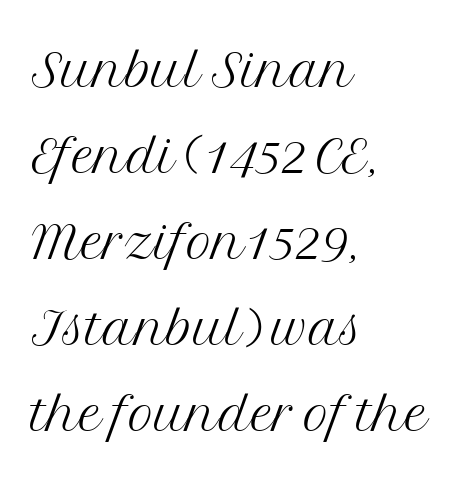
{"serif": "yes", "bold": "no", "weight": "light", "width": "normal", "stroke_contrast": "medium", "x_height": "medium", "monospaced": "no", "underline": "no", "align": "left", "line_spacing_ratio": 1.21, "letter_spacing": "normal", "letter_spacing_em": 0.0, "glyph_px": 71}
